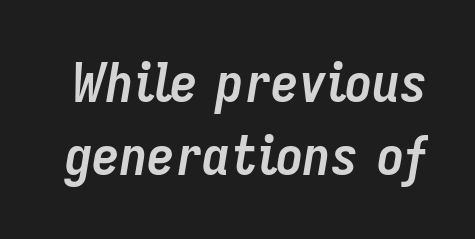
Nothing unusual about the tracking: characters are spaced as the font intends. Reading down the column, the eye jumps a familiar distance to each next line. Quick note: italic. A bare baseline throughout the passage. Every letter is thick-stroked: bold, no question. Note the varied advance widths — an 'i' is clearly narrower than an 'm'.
